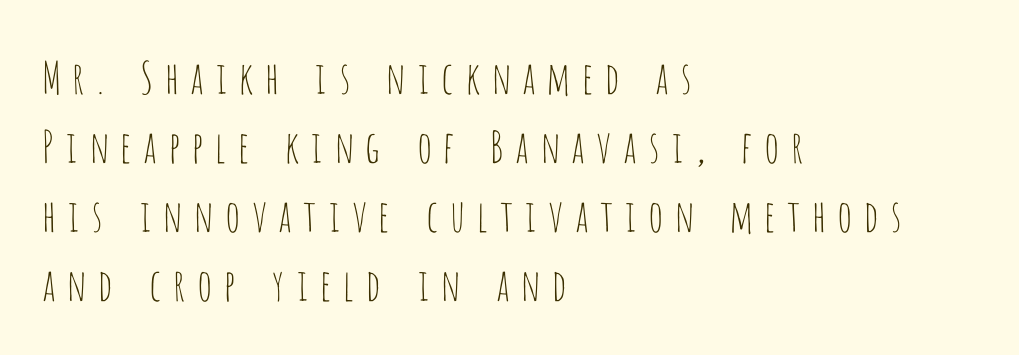
The image shows 44 px thin, condensed sans-serif type, upright; set left-aligned, normal line spacing (1.57x), unusually wide letter spacing (+0.21 em), not underlined; low stroke contrast and a large x-height.
